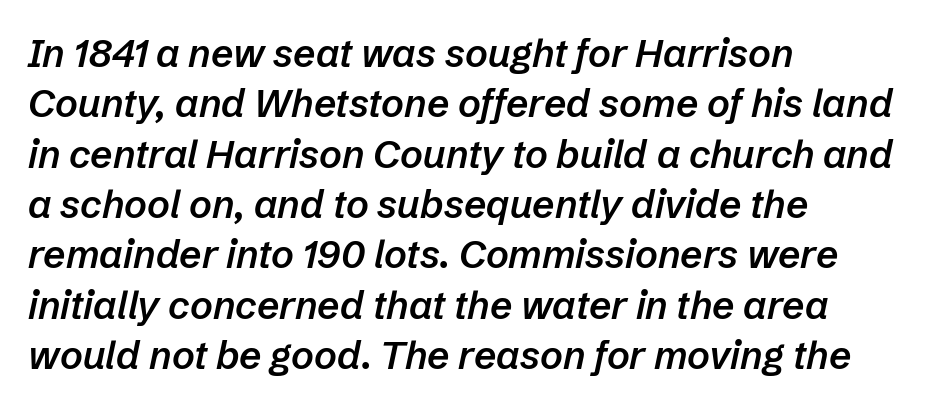
{"italic": "yes", "lean": "right", "slant_degrees": 12, "bold": "semi", "weight": "semibold", "width": "normal", "stroke_contrast": "low", "x_height": "medium", "monospaced": "no", "underline": "no", "align": "left", "line_spacing": "normal", "line_spacing_ratio": 1.29, "letter_spacing": "normal", "letter_spacing_em": 0.0, "glyph_px": 39}
